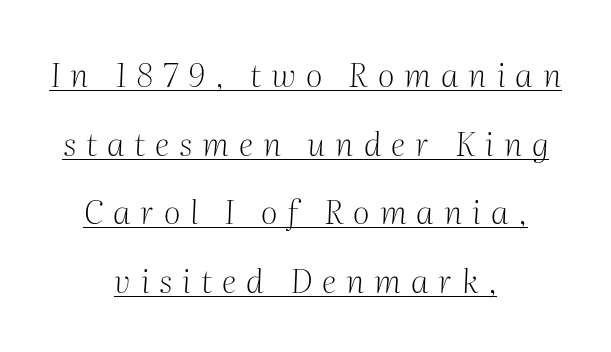
These lines are composed in type with serifs. In terms of letterspacing, this is a distinctly airy, spread setting. Glance below the letters and you will spot a drawn line. Each line is balanced around a shared central axis. Slanted lettering throughout.
